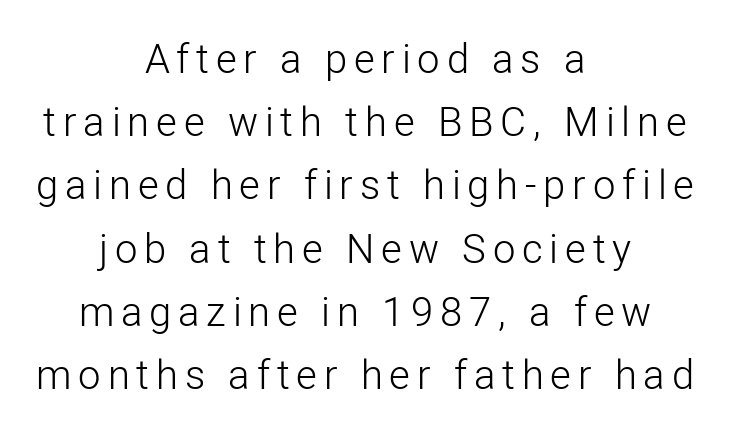
{"serif": "no", "italic": "no", "bold": "no", "weight": "light", "width": "normal", "stroke_contrast": "low", "x_height": "medium", "monospaced": "no", "underline": "no", "align": "center", "line_spacing": "normal", "line_spacing_ratio": 1.58, "glyph_px": 40}
